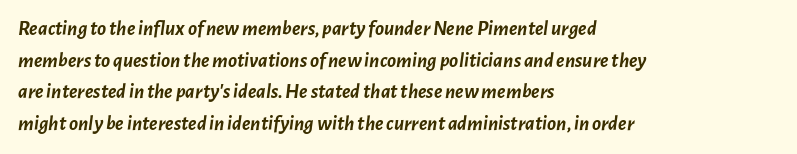
{"italic": "yes", "lean": "right", "slant_degrees": 7, "bold": "yes", "underline": "no", "align": "left", "line_spacing": "normal", "line_spacing_ratio": 1.51, "letter_spacing": "normal", "letter_spacing_em": 0.0, "glyph_px": 21}
